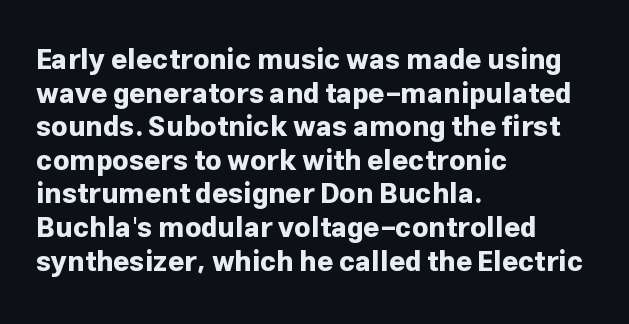
Summary of weight: heavy, a full bold. Upright lettering throughout. Each line starts at the same left margin while the right side varies. You could not count columns in this text — the font is proportionally spaced. The rendering keeps characters at their native spacing. Underlining? Definitely not there.
